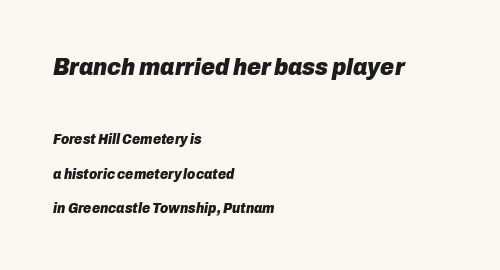
The image shows 24 px bold type, italic (leaning right); set left-aligned, loose line spacing (2.46x), normal letter spacing, not underlined; the first (top) block is 1.71x larger.
